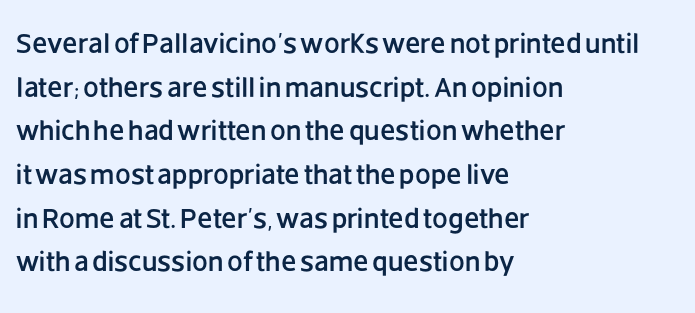
{"serif": "no", "italic": "no", "width": "normal", "stroke_contrast": "low", "x_height": "large", "monospaced": "no", "underline": "no", "align": "left", "line_spacing": "normal", "line_spacing_ratio": 1.56, "letter_spacing": "normal", "letter_spacing_em": 0.0, "glyph_px": 28}
